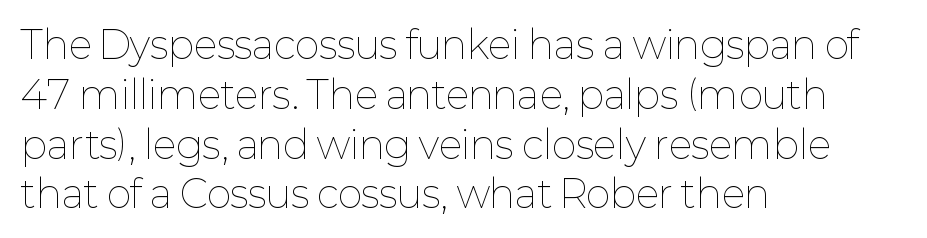
Q: Is the text bold? A: No.
Q: Is the text italic (slanted)? A: No, it is upright.
Q: Is the text underlined? A: No.
Q: How is the paragraph aligned? A: Left-aligned.
Q: Is the spacing between letters normal or unusually wide? A: Normal.
Q: Is the spacing between lines tight, normal or loose? A: Normal.
Q: Width (condensed, normal, or wide)? A: Normal.
Q: Stroke contrast? A: Low.
Q: x-height? A: Medium.
Q: Monospaced? A: No.
